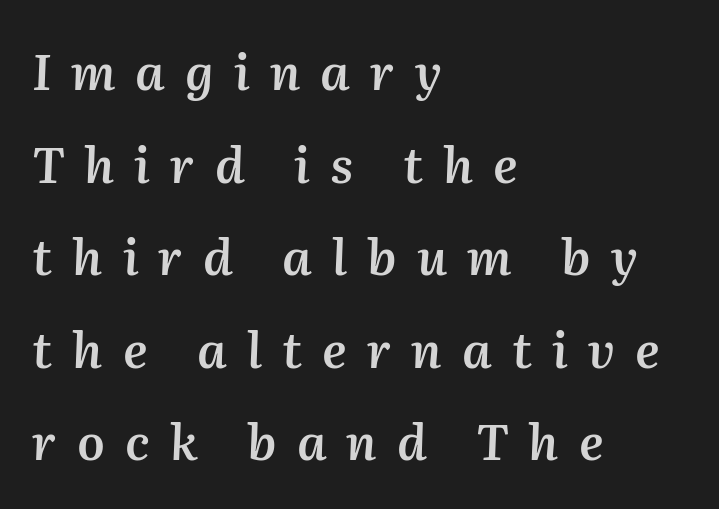
Rule under the text: the space is simply empty. Does the lettering tilt? It does — this is italic. The rendering inserts visible extra space after every character. These lines are rendered in a variable-pitch font. Compared with a centered layout, this one pins lines to the left instead.
